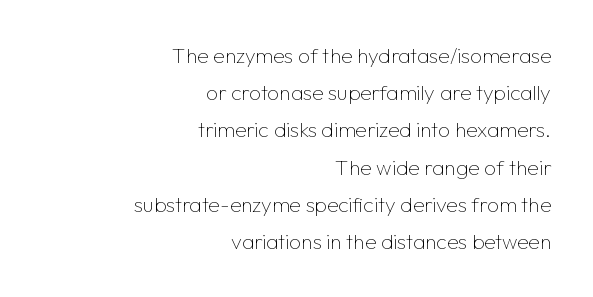
Is the stroke heavy? The answer is a plain regular-or-lighter. The type is set solid horizontally, with unmodified tracking. Horizontal alignment here is rightward, an uncommon choice for prose. The passage shown is not underscored anywhere.
